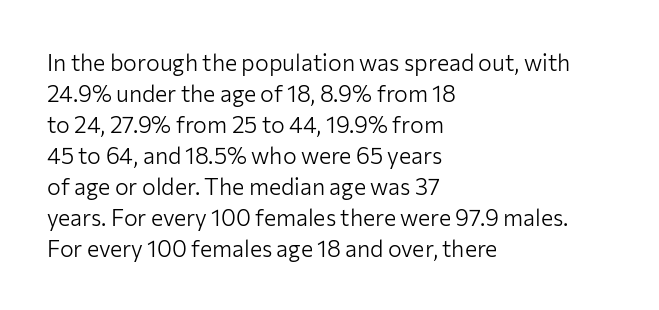
{"italic": "no", "bold": "no", "underline": "no", "align": "left", "line_spacing": "normal", "line_spacing_ratio": 1.35, "letter_spacing": "normal", "letter_spacing_em": 0.0, "glyph_px": 23}
